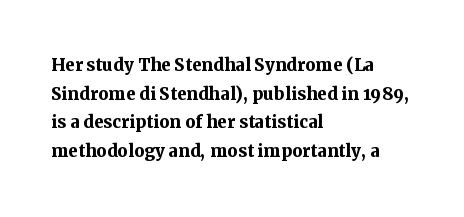
The image shows 23 px bold type, upright; set left-aligned, normal line spacing (1.25x), normal letter spacing, not underlined.
